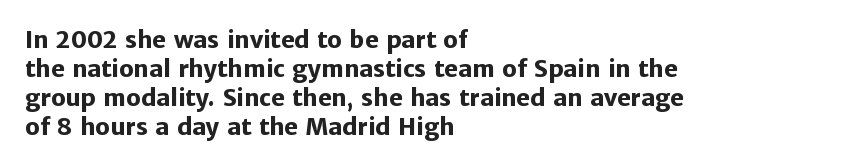
The typography opts for an upright posture over an oblique one. What weight is shown? A full bold with thick strokes. How would I describe the line gaps? Plain and ordinary. Each line starts at the same left margin while the right side varies.
